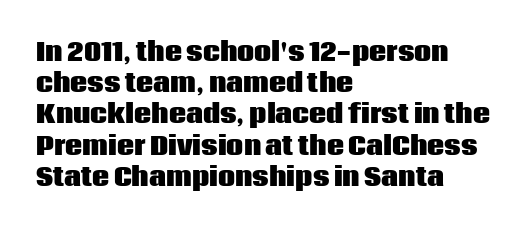
The image shows 24 px bold type, upright; set left-aligned, normal line spacing (1.3x), normal letter spacing, not underlined.
